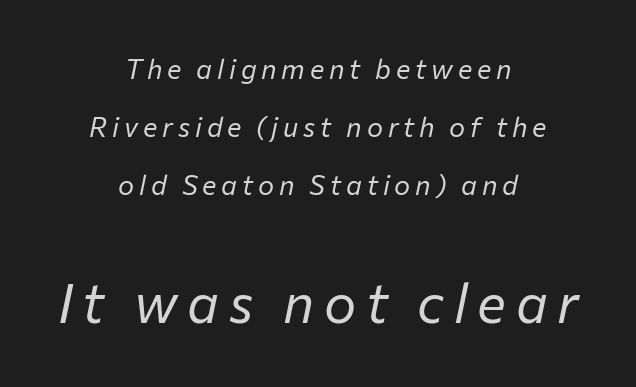
Q: Is the text bold? A: No.
Q: Is the text italic (slanted)? A: Yes, it leans right by about 12 degrees.
Q: Is the text underlined? A: No.
Q: How is the paragraph aligned? A: Centered.
Q: Is the spacing between lines tight, normal or loose? A: Loose.
Q: Which block of text is set in a larger size, the first (top) or the second (bottom)? A: The second (bottom) one.
Q: Width (condensed, normal, or wide)? A: Normal.
Q: Stroke contrast? A: Low.
Q: x-height? A: Medium.
Q: Monospaced? A: No.
